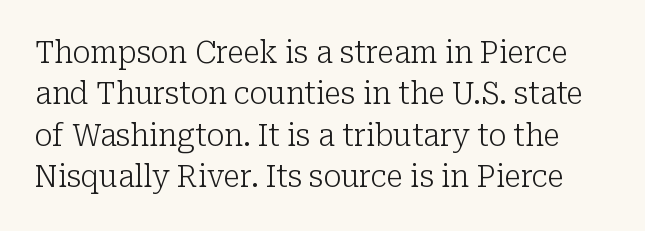
The lettering holds an erect, upright posture throughout. Stroke mass is kept to a normal reading level or below. Characters follow at the spacing the type designer built in. The foot of each line stays bare and open. The letters advance in unequal steps, a hallmark of proportional type.
